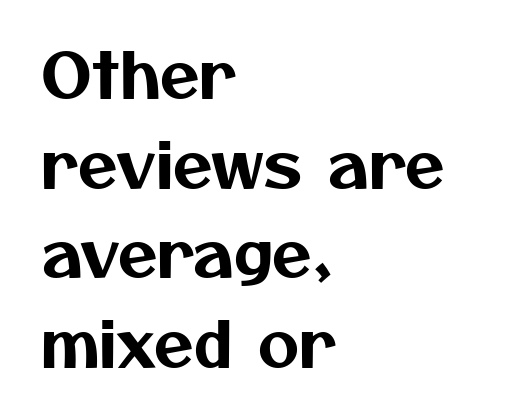
Q: Is the typeface a serif or a sans-serif typeface? A: Sans-serif.
Q: Is the text underlined? A: No.
Q: How is the paragraph aligned? A: Left-aligned.
Q: Is the spacing between letters normal or unusually wide? A: Normal.
Q: Is the spacing between lines tight, normal or loose? A: Normal.
Q: Width (condensed, normal, or wide)? A: Normal.
Q: Stroke contrast? A: Medium.
Q: x-height? A: Medium.
Q: Monospaced? A: No.
